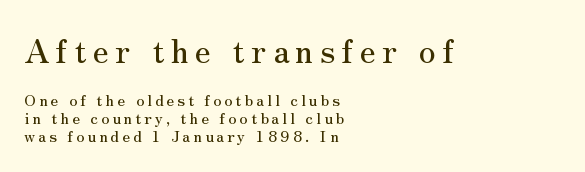
{"serif": "yes", "italic": "no", "width": "normal", "stroke_contrast": "medium", "x_height": "small", "monospaced": "no", "underline": "no", "align": "left", "line_spacing": "tight", "line_spacing_ratio": 1.12, "larger_block": "first", "size_ratio": 2.06, "glyph_px": 33}
